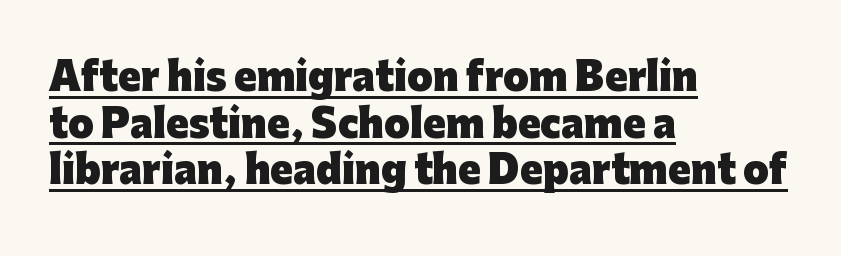
The typesetter chose a ragged-right arrangement here. Note the varied advance widths — an 'i' is clearly narrower than an 'm'. Style check: upright. On the weight axis this lands at bold, roughly 700. Has an underline been added? It has. The text was rendered using a sans face with plain stroke endings.
